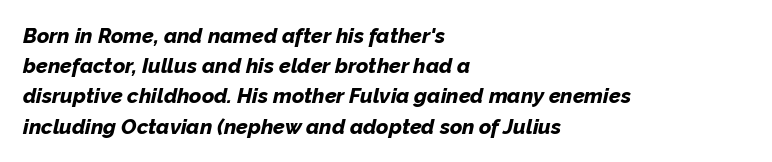
{"italic": "yes", "lean": "right", "slant_degrees": 12, "bold": "yes", "underline": "no", "align": "left", "line_spacing": "normal", "line_spacing_ratio": 1.44, "letter_spacing": "normal", "letter_spacing_em": 0.0, "glyph_px": 21}
